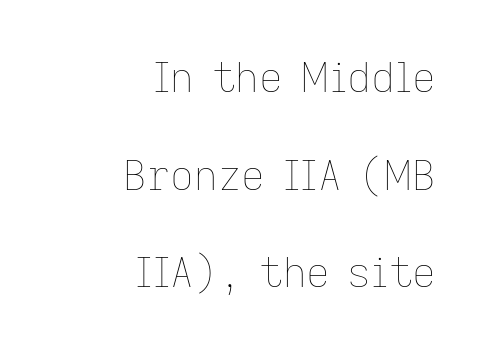
{"italic": "no", "bold": "no", "weight": "thin", "width": "normal", "stroke_contrast": "low", "x_height": "medium", "monospaced": "no", "underline": "no", "align": "right", "line_spacing": "loose", "line_spacing_ratio": 2.38, "letter_spacing": "normal", "letter_spacing_em": 0.0, "glyph_px": 41}
